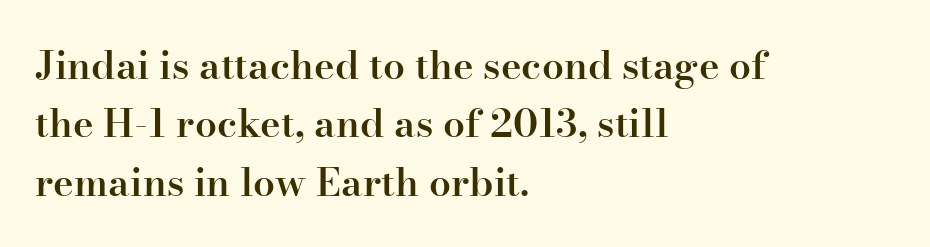
{"serif": "yes", "italic": "no", "bold": "semi", "weight": "semibold", "width": "normal", "stroke_contrast": "high", "x_height": "small", "monospaced": "no", "underline": "no", "align": "left", "line_spacing": "normal", "line_spacing_ratio": 1.5, "letter_spacing": "normal", "letter_spacing_em": 0.0, "glyph_px": 39}
